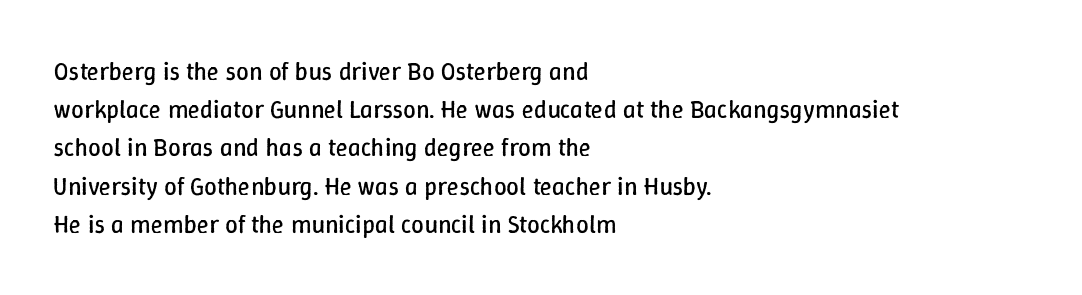
Q: Is the text bold? A: No.
Q: Is the text italic (slanted)? A: No, it is upright.
Q: Is the text underlined? A: No.
Q: How is the paragraph aligned? A: Left-aligned.
Q: Is the spacing between letters normal or unusually wide? A: Normal.
Q: Is the spacing between lines tight, normal or loose? A: Normal.
